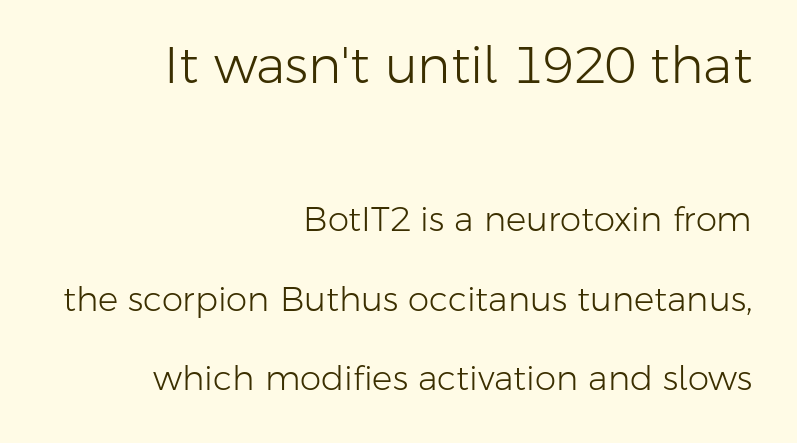
{"serif": "no", "italic": "no", "bold": "no", "weight": "light", "width": "normal", "stroke_contrast": "low", "x_height": "medium", "monospaced": "no", "underline": "no", "align": "right", "line_spacing": "loose", "line_spacing_ratio": 2.34, "letter_spacing": "normal", "letter_spacing_em": 0.0, "larger_block": "first", "size_ratio": 1.5, "glyph_px": 51}
